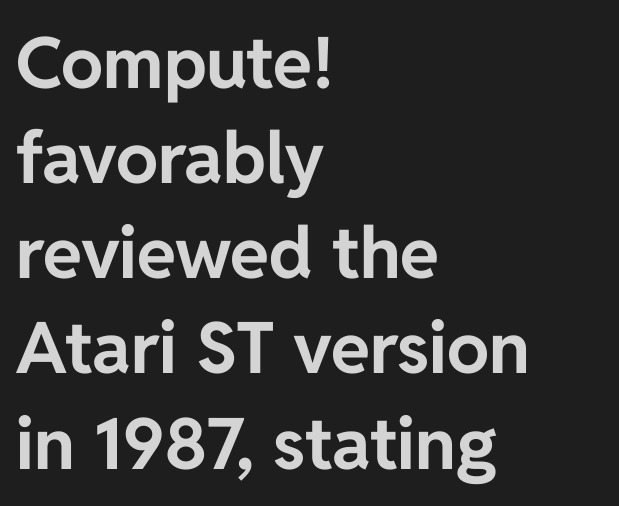
{"serif": "no", "italic": "no", "bold": "yes", "weight": "bold", "width": "normal", "stroke_contrast": "low", "x_height": "medium", "monospaced": "no", "underline": "no", "align": "left", "line_spacing": "normal", "line_spacing_ratio": 1.34, "letter_spacing": "normal", "letter_spacing_em": 0.0, "glyph_px": 71}
